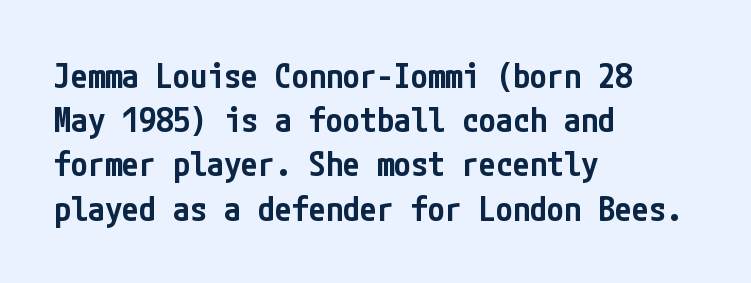
Note: no serifs on the glyphs. Weight: semibold (demi). One-word summary of the alignment: left. The tracking reads as untouched default to a designer's eye. The designer left line spacing at the default.
